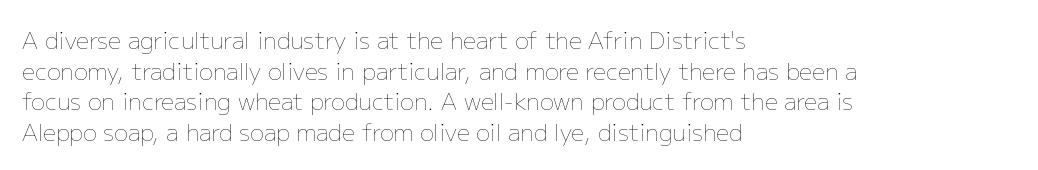
Vertical spacing — default. The text block is weighted toward the left margin, trailing off unevenly rightward. The baseline area is clear. These lines keep a tight, regular rhythm from letter to letter. No extra ink here — the face is not bold.
